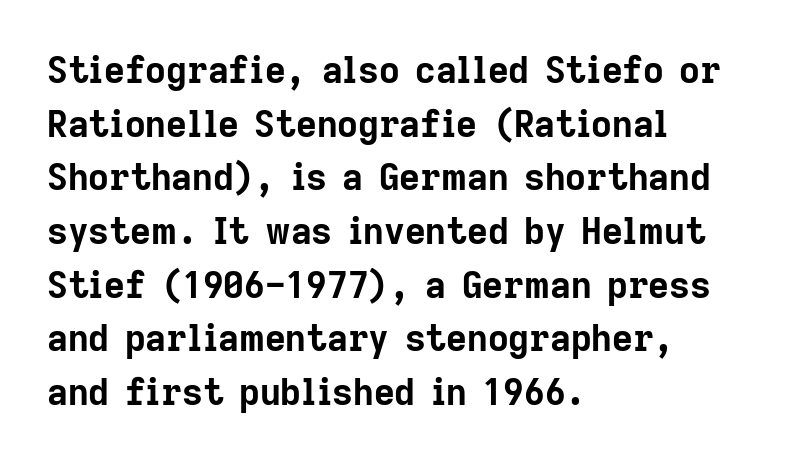
Compared with typical paragraphs, the rows here are spaced about the same. It's the straight-up-and-down kind of type. Each letter's strokes conclude bluntly, with no projecting serifs. Inter-character spacing is left at the font's built-in metrics.
